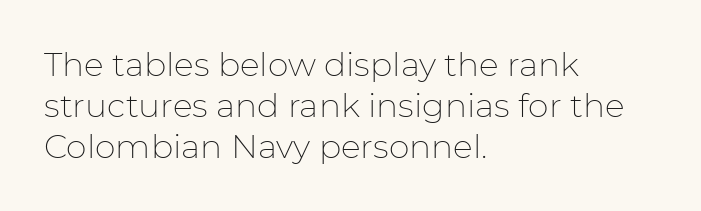
{"serif": "no", "italic": "no", "bold": "no", "weight": "thin", "width": "normal", "stroke_contrast": "low", "x_height": "medium", "monospaced": "no", "underline": "no", "align": "left", "line_spacing_ratio": 1.24, "letter_spacing": "normal", "letter_spacing_em": 0.0, "glyph_px": 33}
